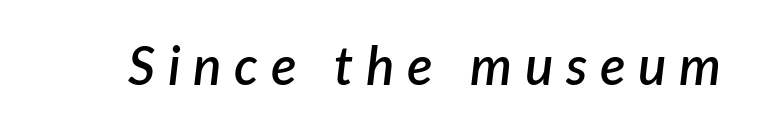
The image shows 53 px semibold type, italic (leaning right); set unusually wide letter spacing (+0.24 em), not underlined; low stroke contrast and a medium x-height.
